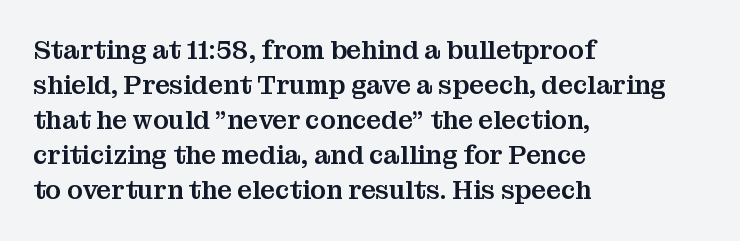
Q: Is the text italic (slanted)? A: No, it is upright.
Q: Is the text underlined? A: No.
Q: How is the paragraph aligned? A: Left-aligned.
Q: Is the spacing between letters normal or unusually wide? A: Normal.
Q: Is the spacing between lines tight, normal or loose? A: Normal.
